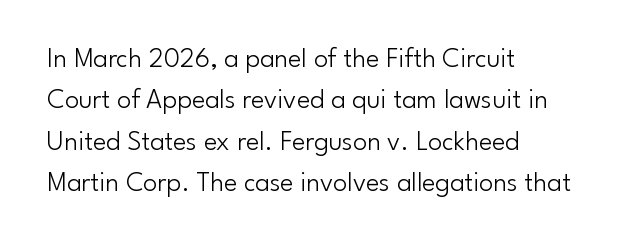
Q: Is the text bold? A: No.
Q: Is the text italic (slanted)? A: No, it is upright.
Q: Is the typeface a serif or a sans-serif typeface? A: Sans-serif.
Q: Is the text underlined? A: No.
Q: How is the paragraph aligned? A: Left-aligned.
Q: Is the spacing between letters normal or unusually wide? A: Normal.
Q: Is the spacing between lines tight, normal or loose? A: Normal.
Q: Width (condensed, normal, or wide)? A: Normal.
Q: Stroke contrast? A: Low.
Q: x-height? A: Small.
Q: Monospaced? A: No.
